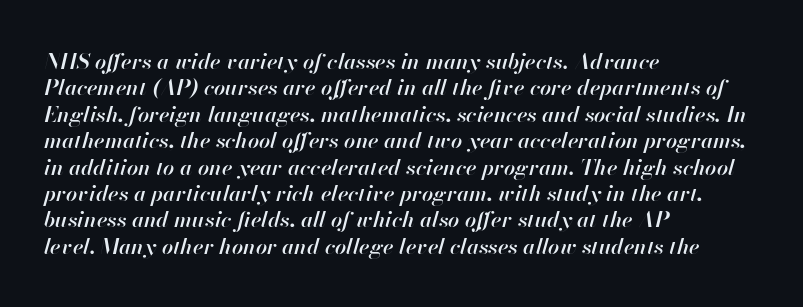
The image shows 22 px text type, italic (leaning right); set left-aligned, line spacing 1.2x, normal letter spacing, not underlined.
